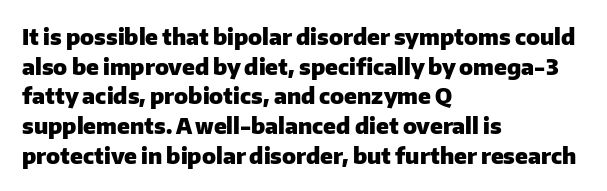
Caption: standard tracking, unaltered. Bold? Absolutely — the strokes are thick and heavy. Where is the straight margin? On the left. The line-height multiplier appears to be the usual default. Underlining? Definitely not there. Upright lettering throughout.
